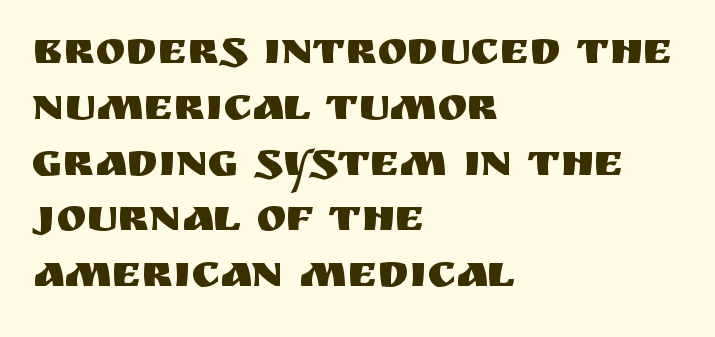
{"serif": "no", "italic": "no", "width": "normal", "stroke_contrast": "medium", "x_height": "large", "monospaced": "no", "underline": "no", "align": "left", "line_spacing_ratio": 1.24, "letter_spacing": "normal", "letter_spacing_em": 0.0, "glyph_px": 45}
